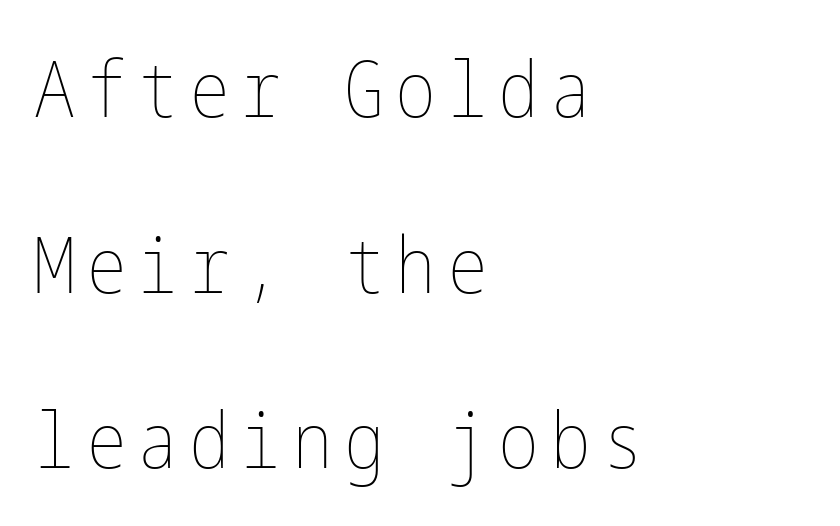
Q: Is the text bold? A: No.
Q: Is the text italic (slanted)? A: No, it is upright.
Q: Is the text underlined? A: No.
Q: How is the paragraph aligned? A: Left-aligned.
Q: Is the spacing between lines tight, normal or loose? A: Loose.
Q: Width (condensed, normal, or wide)? A: Condensed.
Q: Stroke contrast? A: Low.
Q: x-height? A: Medium.
